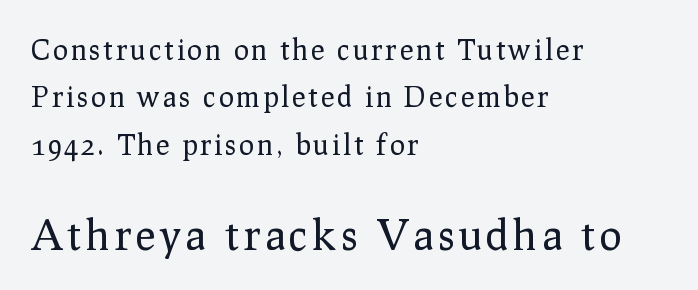
The image shows 42 px regular-weight serif type, upright; set left-aligned, normal line spacing (1.69x), not underlined; the second (bottom) block is 1.5x larger; low stroke contrast and a medium x-height.
